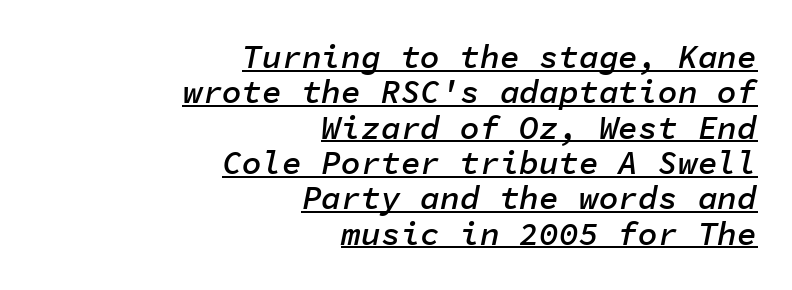
The rendering uses a small line-height, squeezing the rows. The glyphs look as if they've been sheared to an angle. Observe the ordinary spacing: letters are neighbours, not strangers. A typographer would call this underscored text. Layout note: lines flush right.
